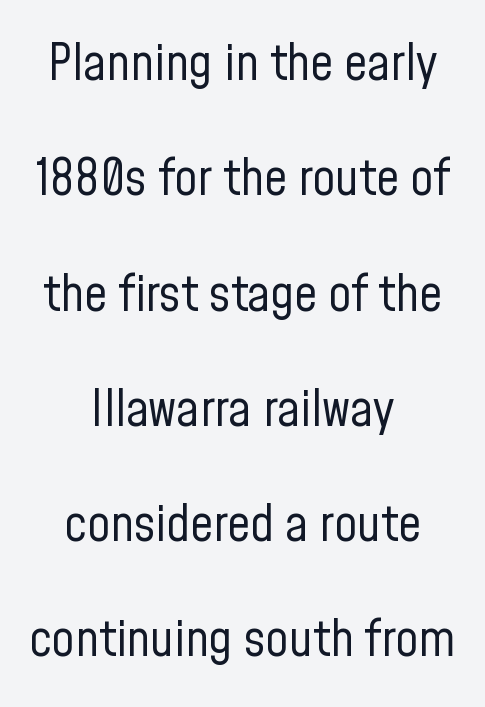
The image shows 51 px regular-weight, condensed sans-serif type, upright; set centered, loose line spacing (2.26x), normal letter spacing, not underlined; low stroke contrast and a medium x-height.
